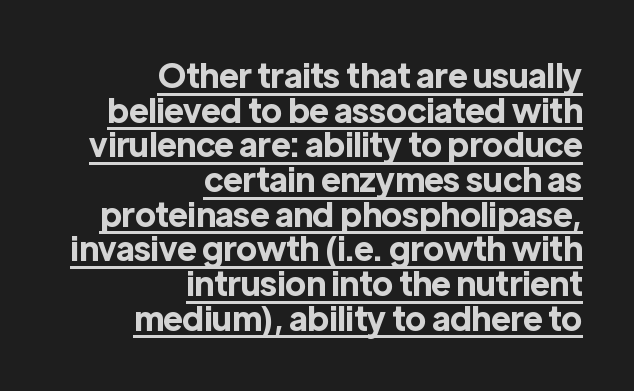
The image shows 33 px bold sans-serif type, upright; set right-aligned, tight line spacing (1.05x), normal letter spacing, underlined; a medium x-height.
